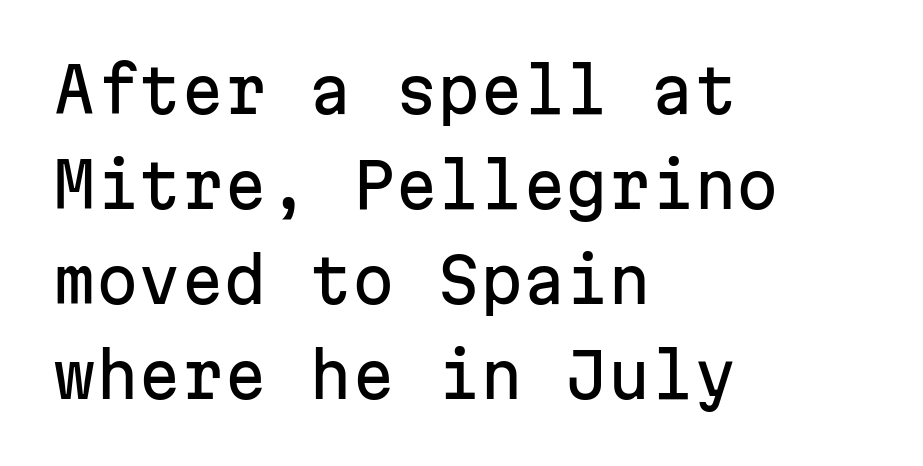
{"serif": "no", "italic": "no", "width": "normal", "stroke_contrast": "low", "x_height": "medium", "monospaced": "yes", "underline": "no", "align": "left", "line_spacing": "normal", "line_spacing_ratio": 1.56, "letter_spacing": "normal", "letter_spacing_em": 0.0, "glyph_px": 61}
